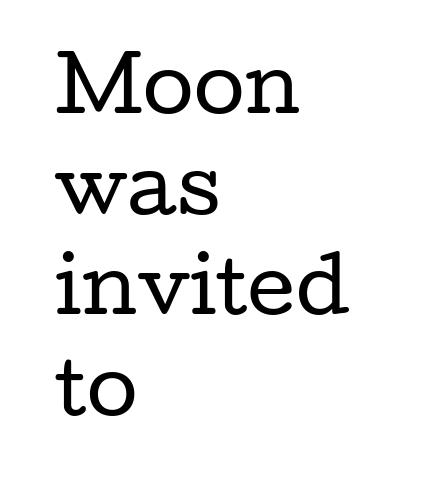
The image shows 74 px regular-weight, wide serif type, upright; set left-aligned, normal line spacing (1.36x), normal letter spacing, not underlined; low stroke contrast and a medium x-height.
